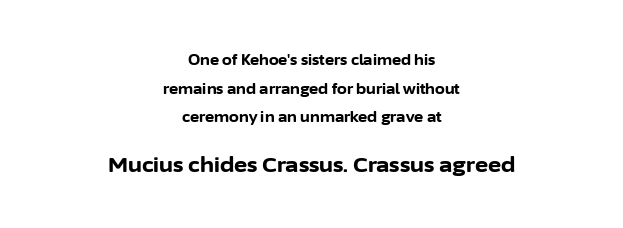
These lines stack symmetrically, like a column narrowing and widening about its center. Quick note: underline off. Compared with typical paragraphs, the rows here are farther apart. Compared with an ordinary text face, these strokes are far heavier — a full bold.
